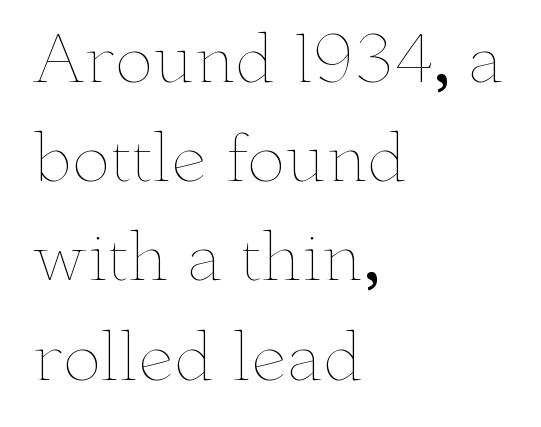
The image shows 64 px thin, wide type, upright; set left-aligned, normal line spacing (1.55x), normal letter spacing, not underlined; low stroke contrast and a small x-height.
